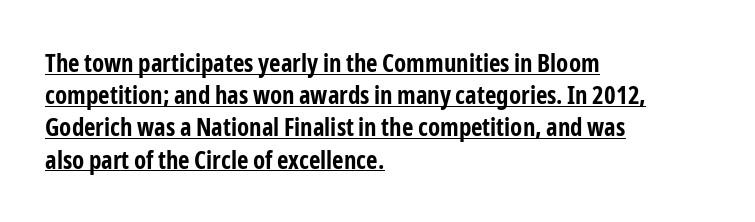
The image shows 25 px bold type, upright; set left-aligned, normal line spacing (1.29x), normal letter spacing, underlined.
